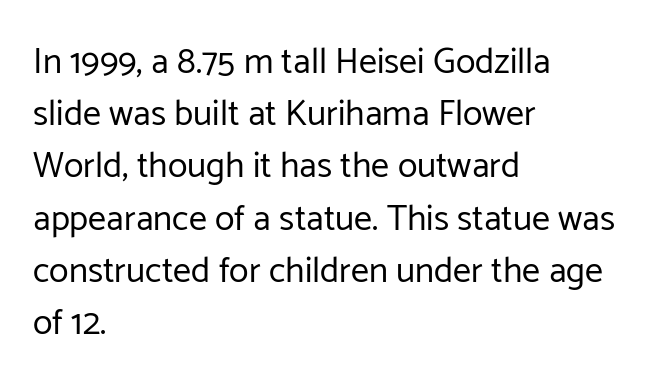
{"serif": "no", "italic": "no", "bold": "no", "weight": "regular", "width": "normal", "stroke_contrast": "low", "x_height": "medium", "monospaced": "no", "underline": "no", "align": "left", "line_spacing": "normal", "line_spacing_ratio": 1.45, "letter_spacing": "normal", "letter_spacing_em": 0.0, "glyph_px": 36}
